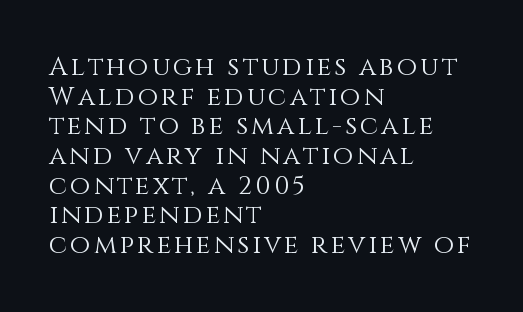
{"italic": "no", "bold": "no", "underline": "no", "align": "left", "line_spacing": "tight", "line_spacing_ratio": 1.14, "glyph_px": 26}
